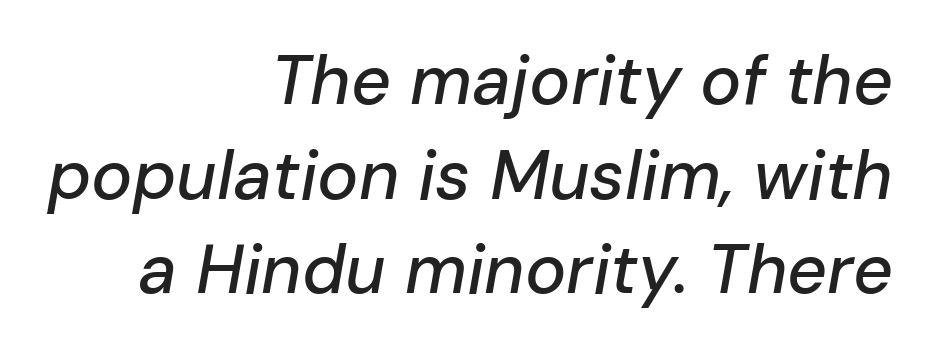
Q: Is the text italic (slanted)? A: Yes, it leans right by about 10 degrees.
Q: Is the text underlined? A: No.
Q: How is the paragraph aligned? A: Right-aligned.
Q: Is the spacing between letters normal or unusually wide? A: Normal.
Q: Is the spacing between lines tight, normal or loose? A: Normal.
Q: Width (condensed, normal, or wide)? A: Normal.
Q: Stroke contrast? A: Low.
Q: x-height? A: Medium.
Q: Monospaced? A: No.
